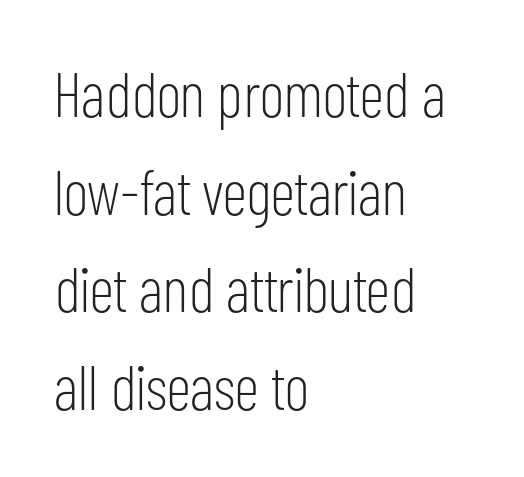
The image shows 63 px light, condensed sans-serif type, upright; set left-aligned, normal line spacing (1.55x), normal letter spacing, not underlined; low stroke contrast and a medium x-height.
